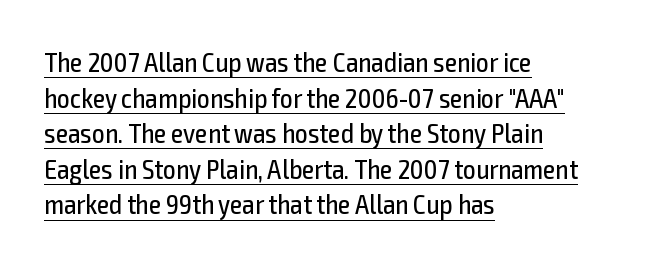
The image shows 28 px regular-weight, condensed sans-serif type, upright; set left-aligned, normal line spacing (1.27x), normal letter spacing, underlined; a medium x-height.
